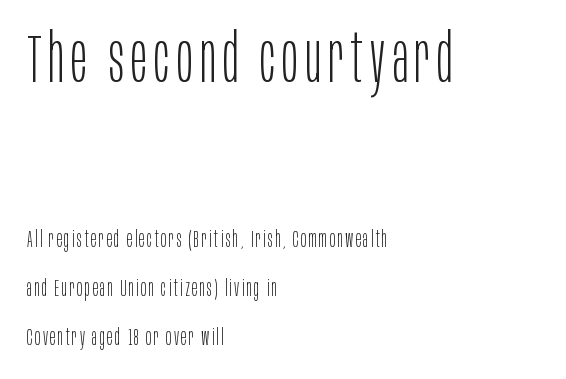
Q: Is the text bold? A: No.
Q: Is the text italic (slanted)? A: No, it is upright.
Q: Is the typeface a serif or a sans-serif typeface? A: Sans-serif.
Q: Is the text underlined? A: No.
Q: How is the paragraph aligned? A: Left-aligned.
Q: Is the spacing between lines tight, normal or loose? A: Loose.
Q: Which block of text is set in a larger size, the first (top) or the second (bottom)? A: The first (top) one.
Q: Width (condensed, normal, or wide)? A: Condensed.
Q: Stroke contrast? A: Low.
Q: x-height? A: Large.
Q: Monospaced? A: No.
